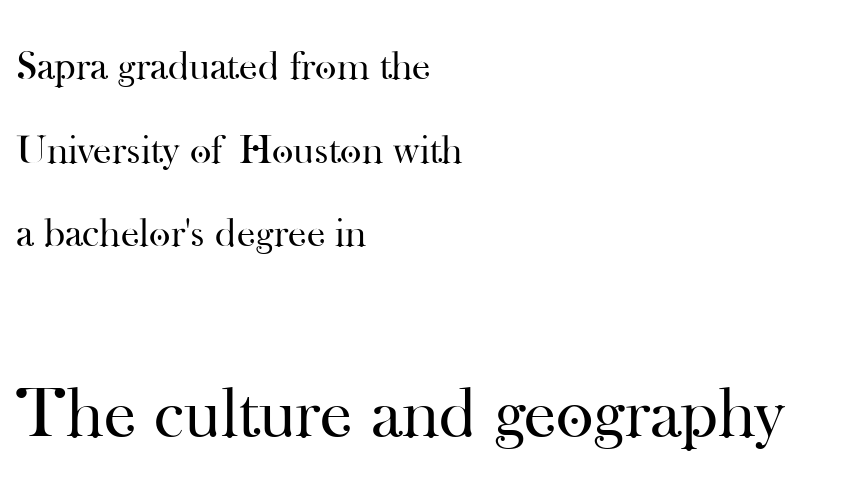
Letters rest on an invisible, unmarked baseline. Characters follow at the spacing the type designer built in. Typesetter's note — lower block bumped up in size, upper block left smaller. Italic: no, the glyphs are upright roman.
